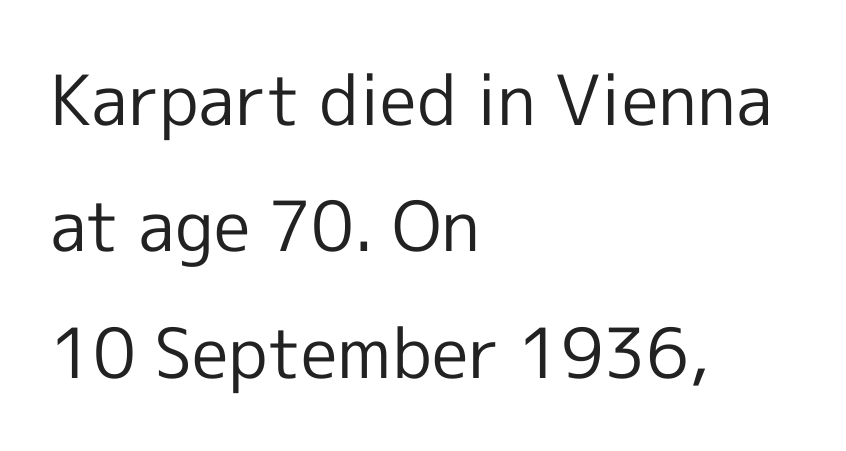
The image shows 69 px regular-weight sans-serif type, upright; set left-aligned, line spacing 1.83x, normal letter spacing, not underlined; a medium x-height.
